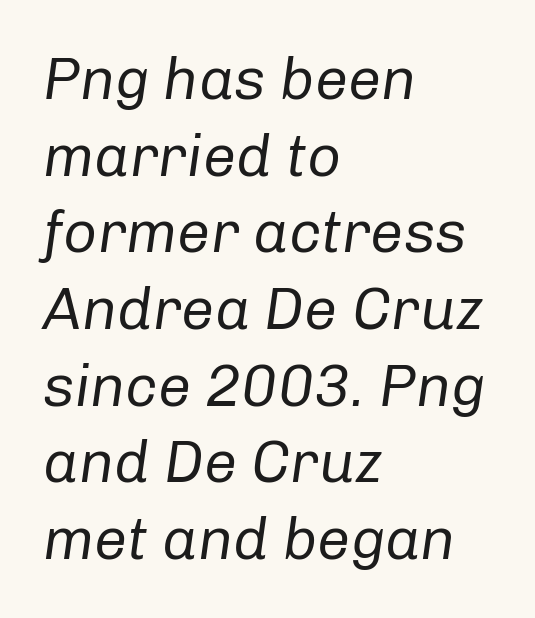
Letters rest on an invisible, unmarked baseline. Each new line begins a customary step beneath the previous one. Observe the lean: these are italic letterforms. This sample uses plain, unmodified letter spacing.
